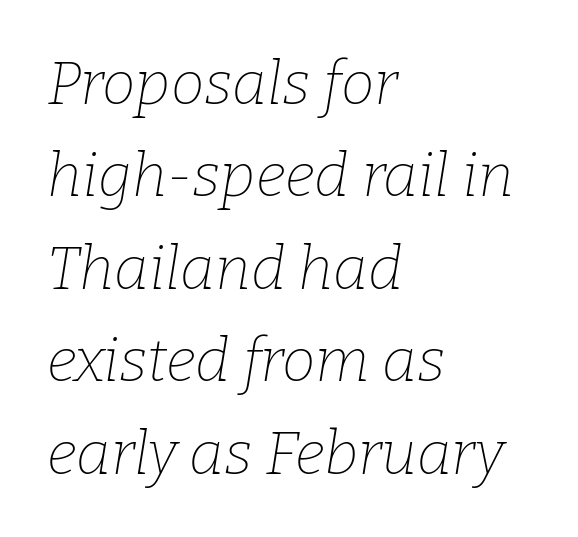
{"serif": "yes", "italic": "yes", "lean": "right", "slant_degrees": 9, "bold": "no", "weight": "thin", "width": "normal", "stroke_contrast": "low", "x_height": "medium", "monospaced": "no", "underline": "no", "align": "left", "line_spacing": "normal", "line_spacing_ratio": 1.54, "letter_spacing": "normal", "letter_spacing_em": 0.0, "glyph_px": 60}
